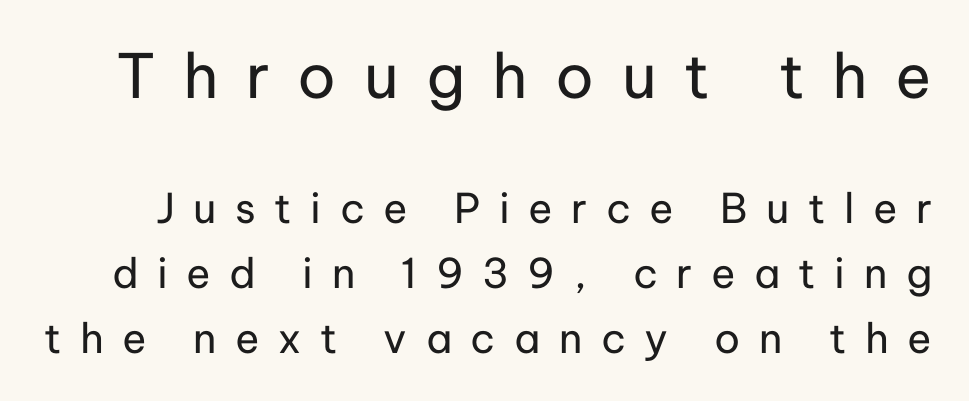
Q: Is the text bold? A: No.
Q: Is the text italic (slanted)? A: No, it is upright.
Q: Is the typeface a serif or a sans-serif typeface? A: Sans-serif.
Q: Is the text underlined? A: No.
Q: Is the spacing between letters normal or unusually wide? A: Unusually wide.
Q: Is the spacing between lines tight, normal or loose? A: Normal.
Q: Which block of text is set in a larger size, the first (top) or the second (bottom)? A: The first (top) one.
Q: Width (condensed, normal, or wide)? A: Normal.
Q: Stroke contrast? A: Low.
Q: x-height? A: Medium.
Q: Monospaced? A: No.
